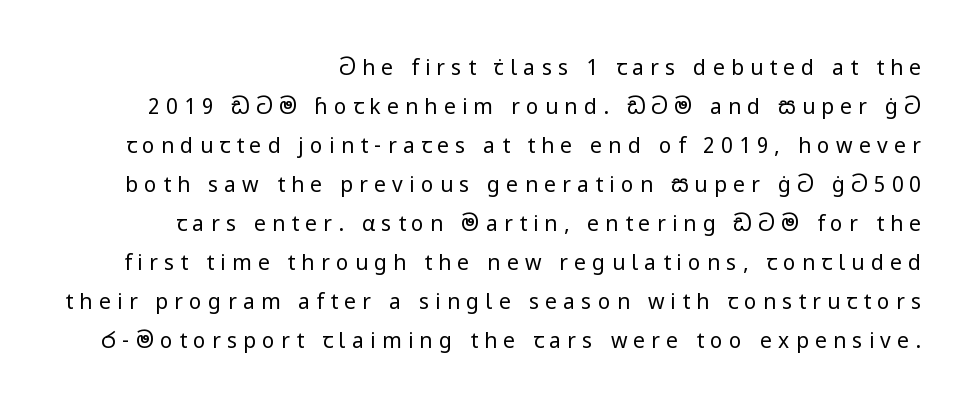
The image shows 21 px text type, upright; set right-aligned, line spacing 1.86x, unusually wide letter spacing (+0.3 em), not underlined.
